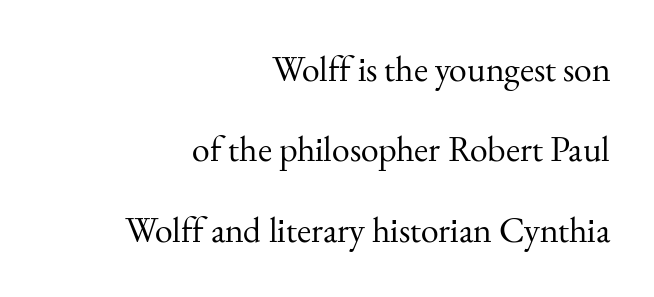
The image shows 36 px regular-weight serif type, upright; set right-aligned, loose line spacing (2.23x), normal letter spacing, not underlined; medium stroke contrast and a small x-height.
